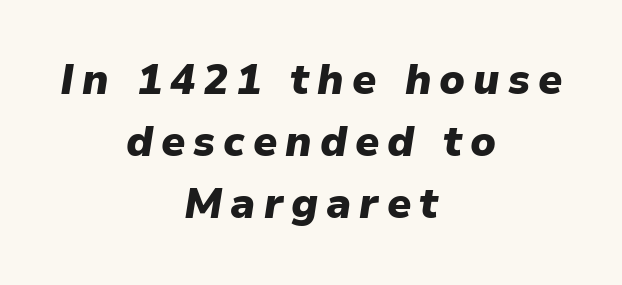
Q: Is the text bold? A: Yes.
Q: Is the text italic (slanted)? A: Yes, it leans right by about 9 degrees.
Q: Is the text underlined? A: No.
Q: How is the paragraph aligned? A: Centered.
Q: Is the spacing between lines tight, normal or loose? A: Normal.
Q: Width (condensed, normal, or wide)? A: Normal.
Q: Stroke contrast? A: Low.
Q: x-height? A: Medium.
Q: Monospaced? A: No.
